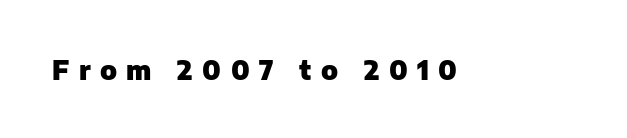
{"italic": "no", "bold": "yes", "underline": "no", "letter_spacing": "wide", "letter_spacing_em": 0.35, "glyph_px": 27}
